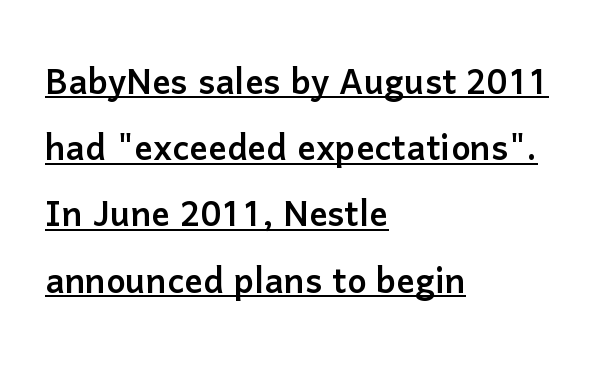
Casual observation: everything's shoved over to the left. This sample keeps an unexceptional amount of space between lines. The typography opts for an upright posture over an oblique one. Look at the tracking — it's just the regular setting, nothing added. Proportional: the letters do not fall into vertical columns.
